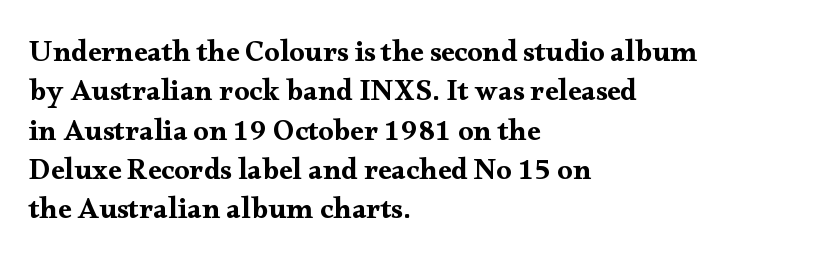
Q: Is the text italic (slanted)? A: No, it is upright.
Q: Is the typeface a serif or a sans-serif typeface? A: Serif.
Q: Is the text underlined? A: No.
Q: How is the paragraph aligned? A: Left-aligned.
Q: Is the spacing between letters normal or unusually wide? A: Normal.
Q: Is the spacing between lines tight, normal or loose? A: Normal.
Q: Width (condensed, normal, or wide)? A: Wide.
Q: Stroke contrast? A: Medium.
Q: x-height? A: Small.
Q: Monospaced? A: No.
